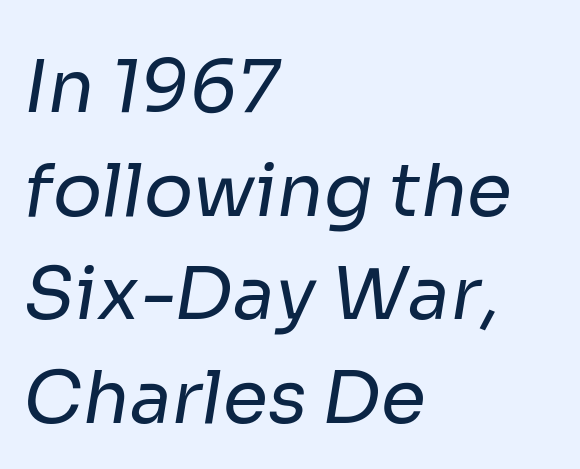
Q: Is the text bold? A: No.
Q: Is the typeface a serif or a sans-serif typeface? A: Sans-serif.
Q: Is the text underlined? A: No.
Q: How is the paragraph aligned? A: Left-aligned.
Q: Is the spacing between letters normal or unusually wide? A: Normal.
Q: Is the spacing between lines tight, normal or loose? A: Normal.
Q: Width (condensed, normal, or wide)? A: Normal.
Q: Stroke contrast? A: Low.
Q: x-height? A: Medium.
Q: Monospaced? A: No.
